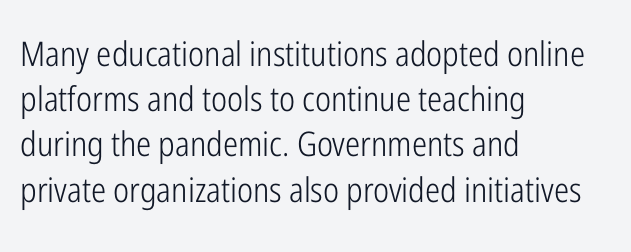
The lettering stays uniformly vertical, giving the passage a roman look. These lines stack with their left ends in a neat column. Varying glyph widths throughout — classic text-font behaviour. The rendering uses a moderate line-height, typical for paragraphs. This sample uses a sans-serif face.
